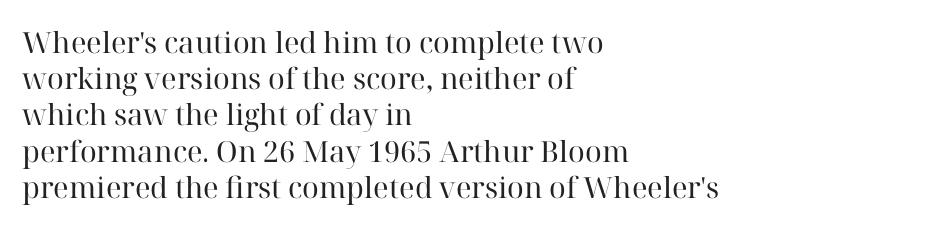
Q: Is the text bold? A: No.
Q: Is the text italic (slanted)? A: No, it is upright.
Q: Is the typeface a serif or a sans-serif typeface? A: Serif.
Q: Is the text underlined? A: No.
Q: How is the paragraph aligned? A: Left-aligned.
Q: Is the spacing between letters normal or unusually wide? A: Normal.
Q: Is the spacing between lines tight, normal or loose? A: Normal.
Q: Width (condensed, normal, or wide)? A: Normal.
Q: Stroke contrast? A: High.
Q: x-height? A: Medium.
Q: Monospaced? A: No.
